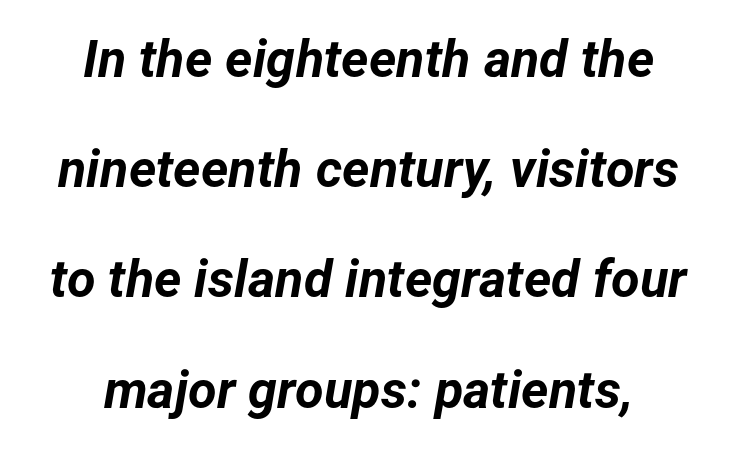
{"italic": "yes", "lean": "right", "slant_degrees": 12, "bold": "yes", "weight": "bold", "width": "normal", "stroke_contrast": "low", "x_height": "medium", "monospaced": "no", "underline": "no", "line_spacing": "loose", "line_spacing_ratio": 2.12, "letter_spacing": "normal", "letter_spacing_em": 0.0, "glyph_px": 52}
